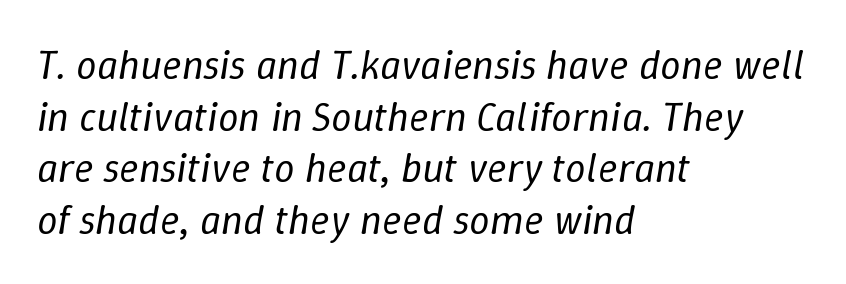
{"italic": "yes", "lean": "right", "slant_degrees": 9, "bold": "no", "weight": "regular", "width": "normal", "stroke_contrast": "low", "x_height": "medium", "monospaced": "no", "underline": "no", "align": "left", "line_spacing": "normal", "line_spacing_ratio": 1.26, "letter_spacing": "normal", "letter_spacing_em": 0.0, "glyph_px": 41}
